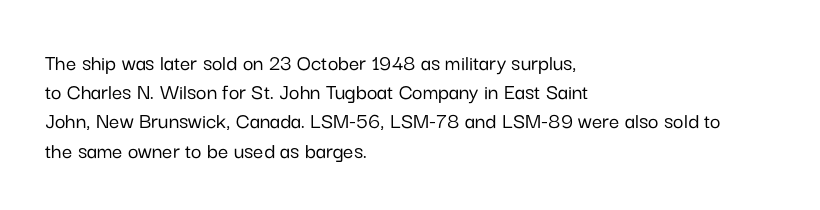
{"italic": "no", "underline": "no", "align": "left", "line_spacing": "normal", "line_spacing_ratio": 1.27, "letter_spacing": "normal", "letter_spacing_em": 0.0, "glyph_px": 23}
